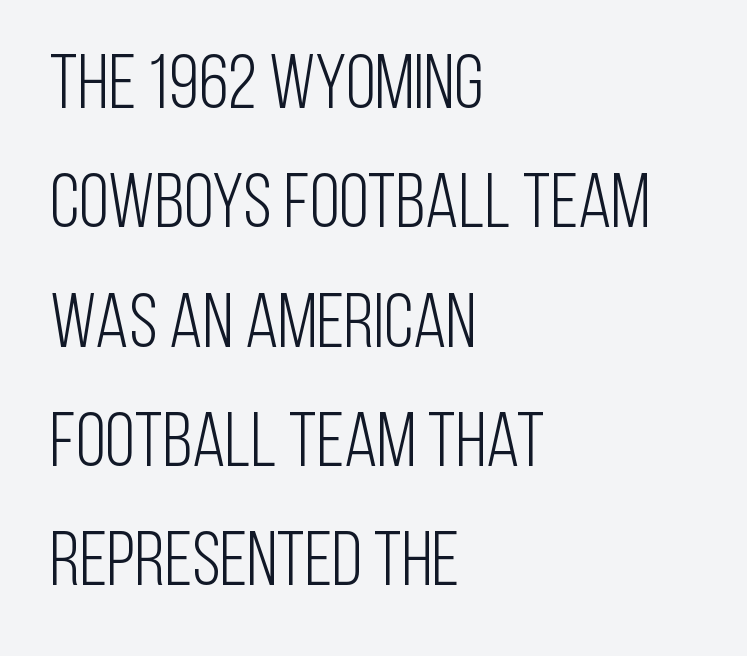
{"serif": "no", "italic": "no", "bold": "no", "weight": "light", "width": "condensed", "stroke_contrast": "low", "x_height": "large", "monospaced": "no", "underline": "no", "align": "left", "line_spacing": "normal", "line_spacing_ratio": 1.55, "letter_spacing": "normal", "letter_spacing_em": 0.0, "glyph_px": 77}
